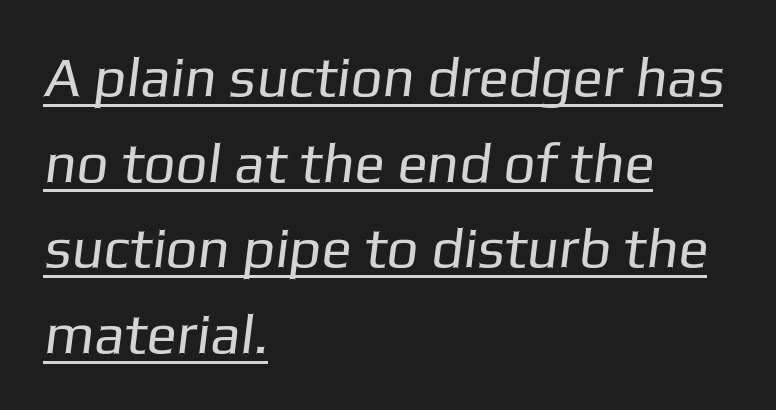
{"serif": "no", "bold": "no", "weight": "regular", "width": "normal", "stroke_contrast": "low", "x_height": "medium", "monospaced": "no", "underline": "yes", "align": "left", "line_spacing": "normal", "line_spacing_ratio": 1.53, "letter_spacing": "normal", "letter_spacing_em": 0.0, "glyph_px": 56}
